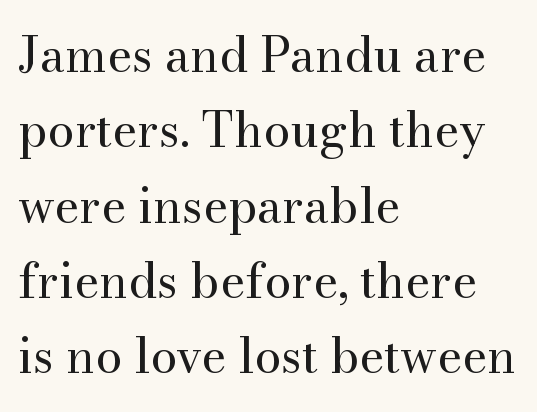
The block of text has a typical density, with ordinary space between rows. Anything drawn beneath the words? Only blank space. This sample has the flowing, uneven cadence of proportional lettering. This rendering employs a face with finishing strokes, i.e., a serif.
